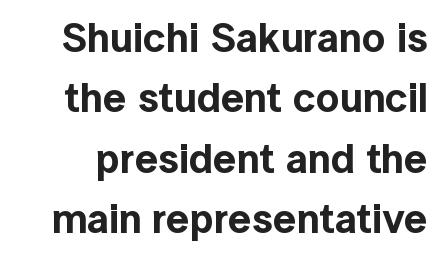
Do the characters align in a grid? No, the font is proportional. The letterforms sit shoulder to shoulder at normal distance. A normal amount of white space separates one row of letters from the next. Italic? Not at all — the glyphs are vertical. The words here are not underlined. Stroke terminals: plain, sans-serif.
